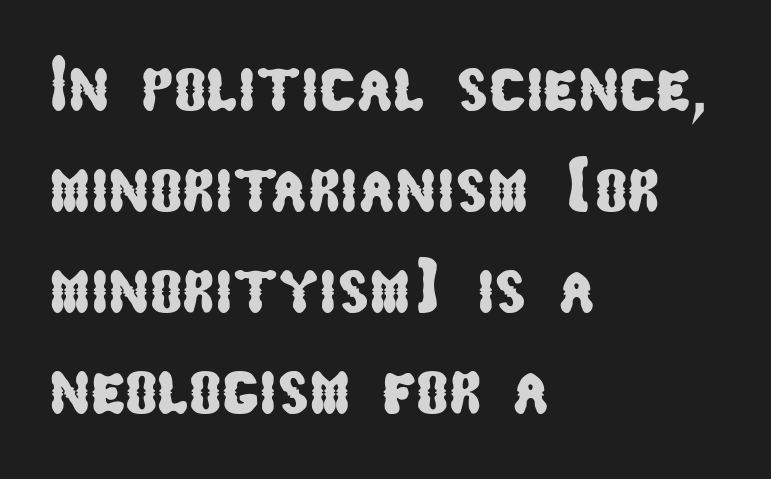
{"serif": "no", "width": "condensed", "stroke_contrast": "low", "x_height": "medium", "monospaced": "no", "underline": "no", "align": "left", "line_spacing": "normal", "line_spacing_ratio": 1.31, "letter_spacing": "normal", "letter_spacing_em": 0.0, "glyph_px": 77}
